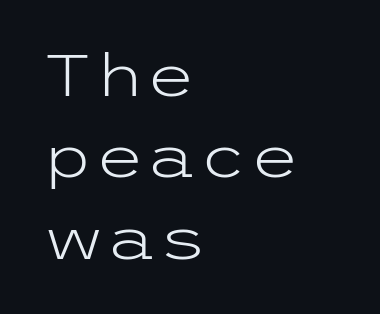
{"serif": "no", "italic": "no", "bold": "no", "weight": "light", "width": "wide", "stroke_contrast": "low", "x_height": "medium", "underline": "no", "align": "left", "line_spacing": "normal", "line_spacing_ratio": 1.38, "letter_spacing": "normal", "letter_spacing_em": 0.0, "glyph_px": 59}
